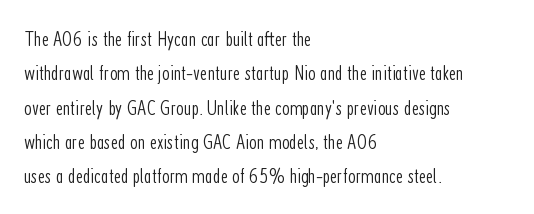
Q: Is the text bold? A: No.
Q: Is the text italic (slanted)? A: No, it is upright.
Q: Is the text underlined? A: No.
Q: How is the paragraph aligned? A: Left-aligned.
Q: Is the spacing between letters normal or unusually wide? A: Normal.
Q: Is the spacing between lines tight, normal or loose? A: Normal.
